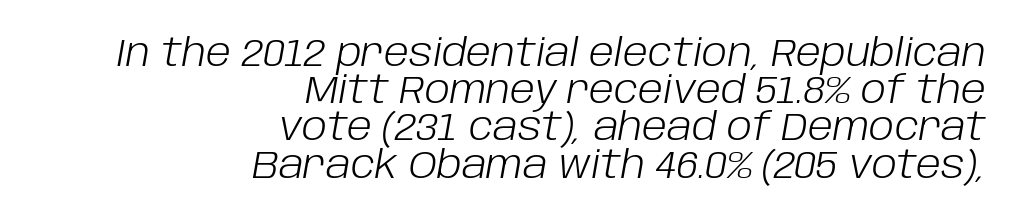
{"italic": "yes", "lean": "right", "slant_degrees": 10, "bold": "no", "weight": "light", "width": "normal", "stroke_contrast": "low", "x_height": "large", "monospaced": "no", "underline": "no", "align": "right", "line_spacing": "tight", "line_spacing_ratio": 0.98, "letter_spacing": "normal", "letter_spacing_em": 0.0, "glyph_px": 38}
